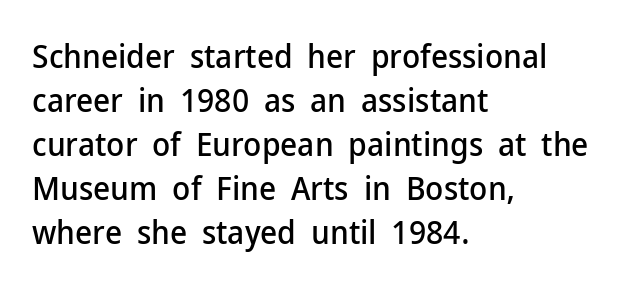
Q: Is the text italic (slanted)? A: No, it is upright.
Q: Is the typeface a serif or a sans-serif typeface? A: Sans-serif.
Q: Is the text underlined? A: No.
Q: How is the paragraph aligned? A: Left-aligned.
Q: Is the spacing between letters normal or unusually wide? A: Normal.
Q: Is the spacing between lines tight, normal or loose? A: Normal.
Q: Width (condensed, normal, or wide)? A: Normal.
Q: Stroke contrast? A: Low.
Q: x-height? A: Medium.
Q: Monospaced? A: No.
